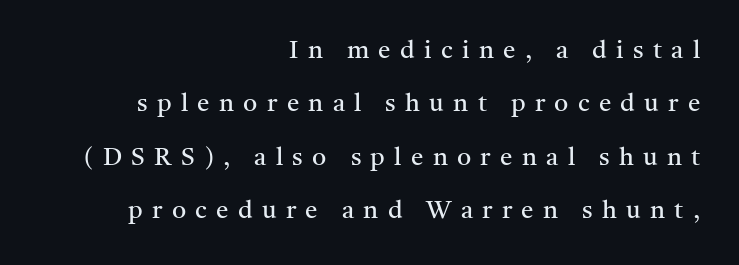
{"italic": "no", "bold": "no", "underline": "no", "align": "right", "line_spacing": "loose", "line_spacing_ratio": 2.14, "letter_spacing": "wide", "letter_spacing_em": 0.37, "glyph_px": 25}
